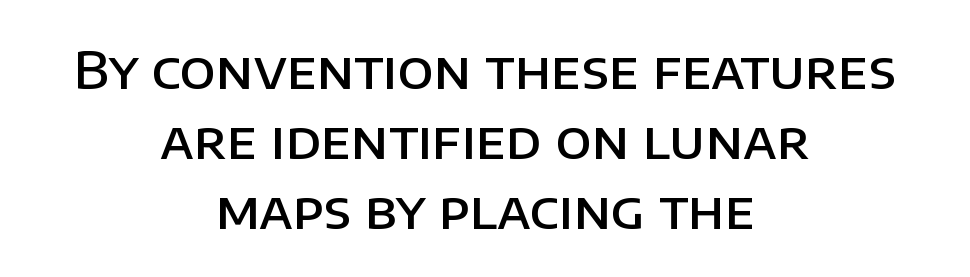
Q: Is the text bold? A: Semi-bold.
Q: Is the text italic (slanted)? A: No, it is upright.
Q: Is the typeface a serif or a sans-serif typeface? A: Sans-serif.
Q: Is the text underlined? A: No.
Q: How is the paragraph aligned? A: Centered.
Q: Is the spacing between letters normal or unusually wide? A: Normal.
Q: Is the spacing between lines tight, normal or loose? A: Normal.
Q: Width (condensed, normal, or wide)? A: Normal.
Q: Stroke contrast? A: Low.
Q: x-height? A: Large.
Q: Monospaced? A: No.
